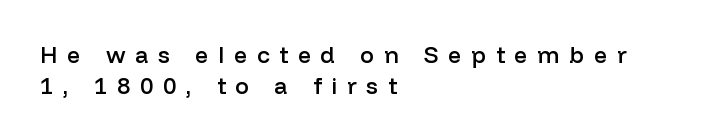
The image shows 23 px text type, upright; set left-aligned, normal line spacing (1.34x), unusually wide letter spacing (+0.43 em), not underlined.
